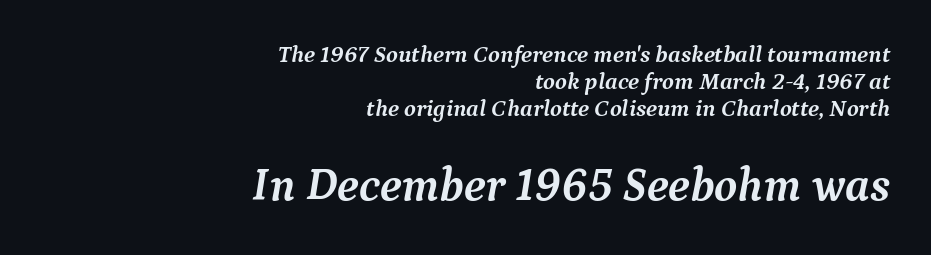
Which chunk is bigger? The second one — the bottom block dwarfs the top. Does the weight exceed regular? Yes, all the way to bold. Cramped leading. The face used here is proportionally spaced, like ordinary book or web type. Casual observation: everything's shoved over to the right.
